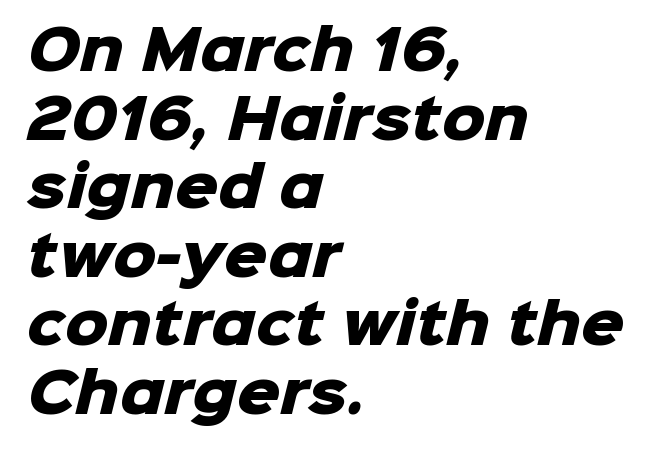
Q: Is the text bold? A: Yes.
Q: Is the typeface a serif or a sans-serif typeface? A: Sans-serif.
Q: Is the text underlined? A: No.
Q: How is the paragraph aligned? A: Left-aligned.
Q: Is the spacing between letters normal or unusually wide? A: Normal.
Q: Is the spacing between lines tight, normal or loose? A: Normal.
Q: Width (condensed, normal, or wide)? A: Normal.
Q: Stroke contrast? A: Low.
Q: x-height? A: Medium.
Q: Monospaced? A: No.
